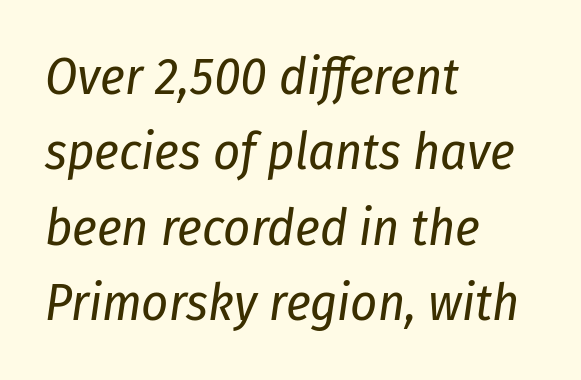
{"italic": "yes", "lean": "right", "slant_degrees": 8, "bold": "no", "weight": "regular", "width": "condensed", "stroke_contrast": "low", "x_height": "medium", "monospaced": "no", "underline": "no", "align": "left", "line_spacing": "normal", "line_spacing_ratio": 1.45, "letter_spacing": "normal", "letter_spacing_em": 0.0, "glyph_px": 52}
